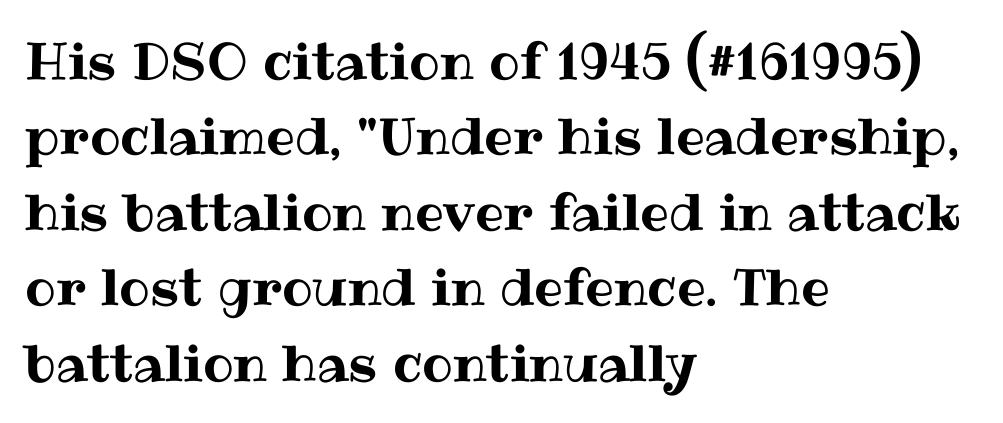
The image shows 51 px text type, upright; set left-aligned, normal line spacing (1.48x), normal letter spacing, not underlined; medium stroke contrast and a medium x-height.
